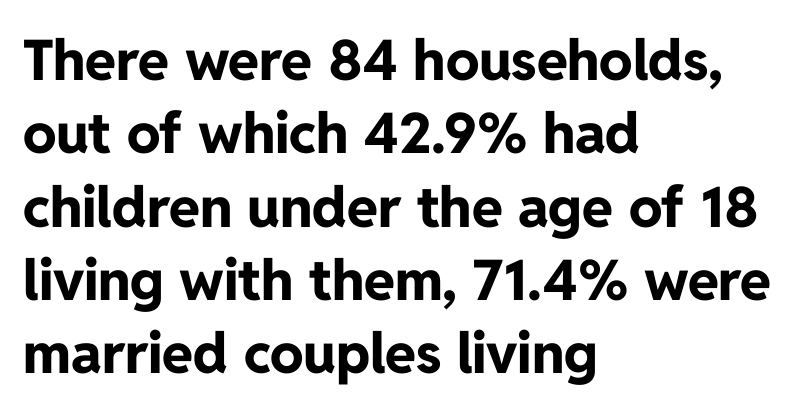
Q: Is the text bold? A: Yes.
Q: Is the text italic (slanted)? A: No, it is upright.
Q: Is the typeface a serif or a sans-serif typeface? A: Sans-serif.
Q: Is the text underlined? A: No.
Q: How is the paragraph aligned? A: Left-aligned.
Q: Is the spacing between letters normal or unusually wide? A: Normal.
Q: Is the spacing between lines tight, normal or loose? A: Normal.
Q: Width (condensed, normal, or wide)? A: Normal.
Q: Stroke contrast? A: Low.
Q: x-height? A: Medium.
Q: Monospaced? A: No.
